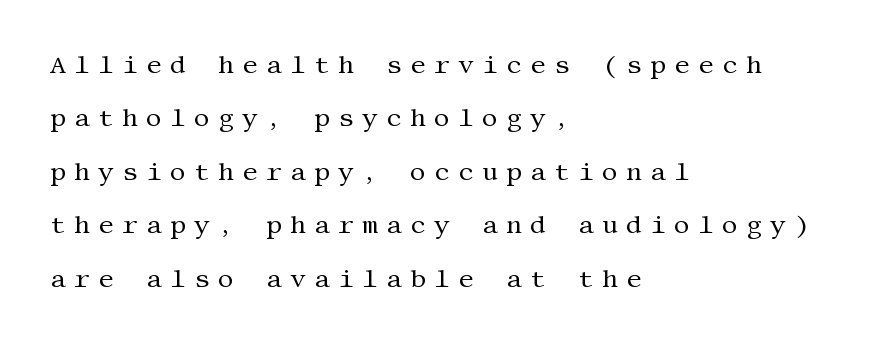
Q: Is the text bold? A: No.
Q: Is the text italic (slanted)? A: No, it is upright.
Q: Is the text underlined? A: No.
Q: How is the paragraph aligned? A: Left-aligned.
Q: Is the spacing between letters normal or unusually wide? A: Unusually wide.
Q: Is the spacing between lines tight, normal or loose? A: Loose.
